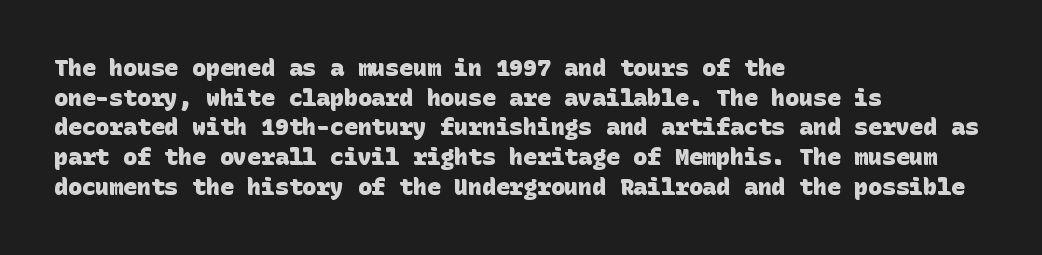
{"bold": "yes", "underline": "no", "align": "left", "line_spacing": "normal", "line_spacing_ratio": 1.29, "letter_spacing": "normal", "letter_spacing_em": 0.0, "glyph_px": 23}
